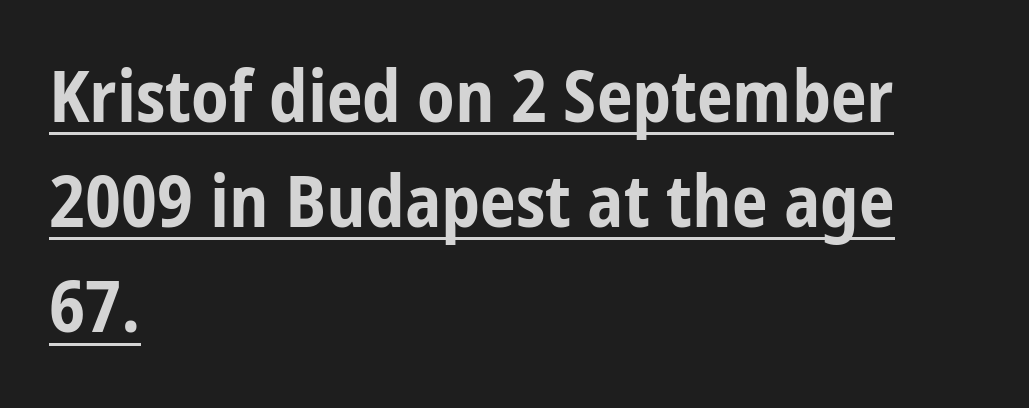
{"serif": "no", "italic": "no", "bold": "yes", "weight": "bold", "width": "condensed", "stroke_contrast": "low", "x_height": "medium", "monospaced": "no", "underline": "yes", "align": "left", "line_spacing": "normal", "line_spacing_ratio": 1.46, "letter_spacing": "normal", "letter_spacing_em": 0.0, "glyph_px": 72}
